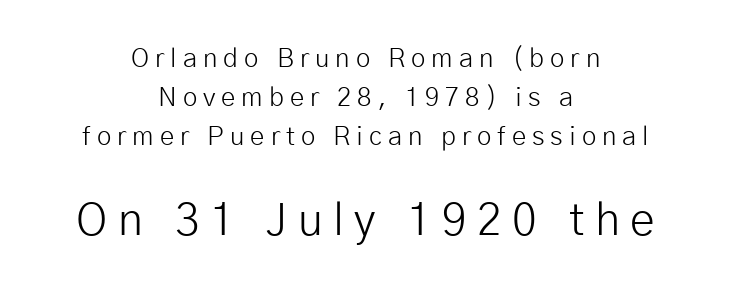
{"serif": "no", "italic": "no", "bold": "no", "weight": "light", "width": "normal", "stroke_contrast": "low", "x_height": "medium", "monospaced": "no", "underline": "no", "align": "center", "line_spacing": "normal", "line_spacing_ratio": 1.5, "letter_spacing": "wide", "letter_spacing_em": 0.23, "larger_block": "second", "size_ratio": 1.73, "glyph_px": 45}
